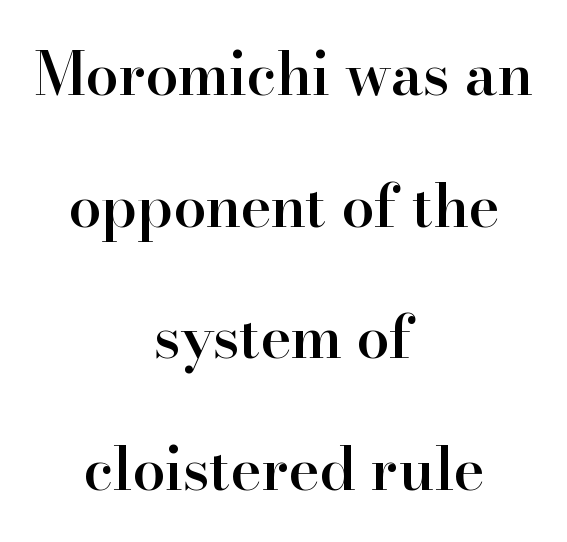
The characters display serif detailing at their extremities. Notice the strokes are somewhat thickened but not fully heavy: this is a semibold. Unlike italic type, these characters show no tilt at all. Vertical spacing — loose.
